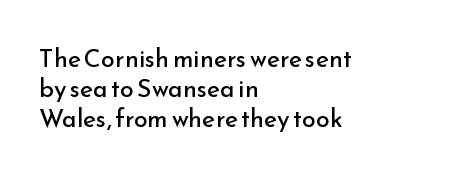
{"italic": "no", "bold": "no", "underline": "no", "align": "left", "line_spacing_ratio": 1.21, "letter_spacing": "normal", "letter_spacing_em": 0.0, "glyph_px": 25}
